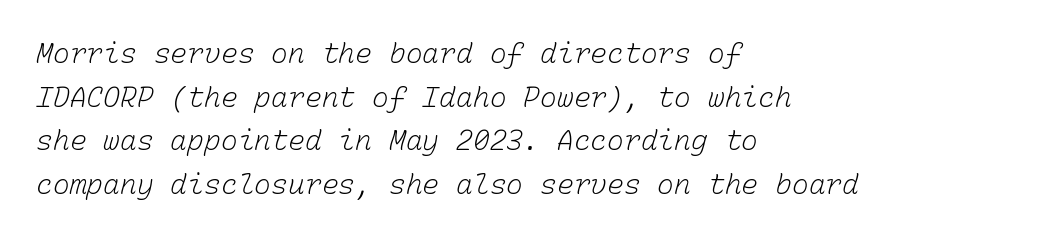
The image shows 28 px light type, monospaced; set left-aligned, normal line spacing (1.56x), normal letter spacing, not underlined; low stroke contrast and a medium x-height.
